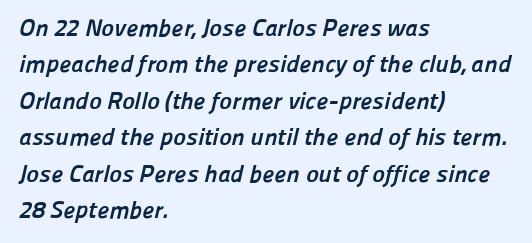
The image shows 24 px bold type; set left-aligned, normal line spacing (1.52x), normal letter spacing, not underlined.
